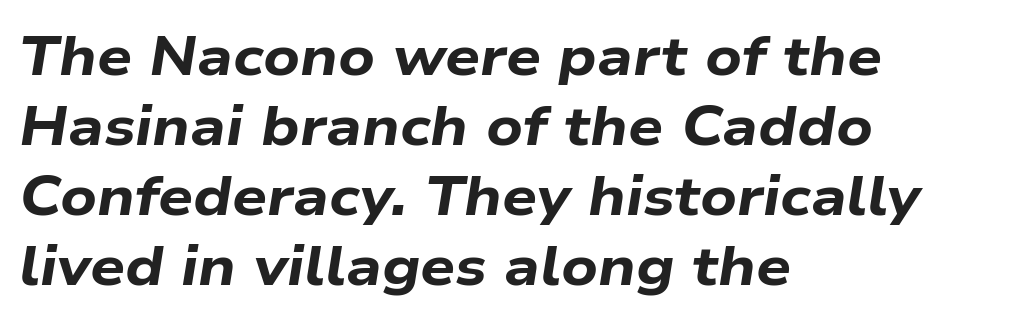
The image shows 55 px bold, wide type, italic (leaning right); set left-aligned, normal line spacing (1.27x), normal letter spacing, not underlined; low stroke contrast and a medium x-height.
